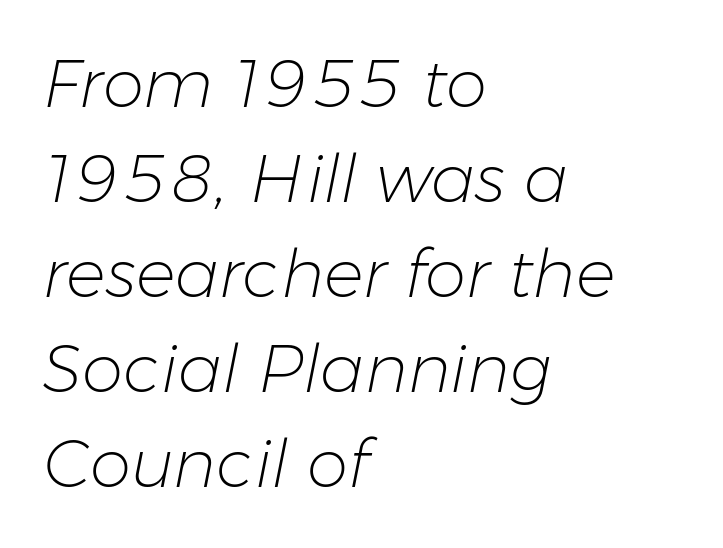
{"italic": "yes", "lean": "right", "slant_degrees": 11, "bold": "no", "weight": "light", "width": "normal", "stroke_contrast": "low", "x_height": "medium", "monospaced": "no", "underline": "no", "align": "left", "line_spacing": "normal", "line_spacing_ratio": 1.44, "letter_spacing": "normal", "letter_spacing_em": 0.0, "glyph_px": 66}
